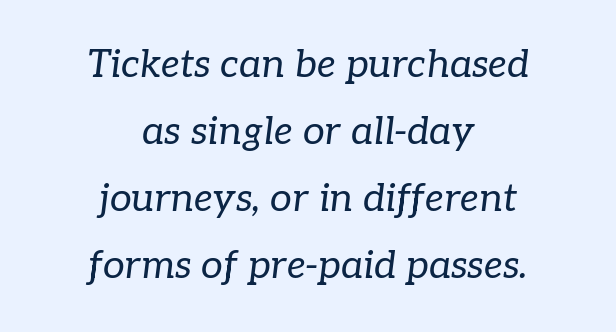
{"serif": "yes", "italic": "yes", "lean": "right", "slant_degrees": 7, "bold": "no", "weight": "regular", "width": "normal", "stroke_contrast": "low", "x_height": "medium", "monospaced": "no", "underline": "no", "align": "center", "line_spacing_ratio": 1.72, "letter_spacing": "normal", "letter_spacing_em": 0.0, "glyph_px": 39}
